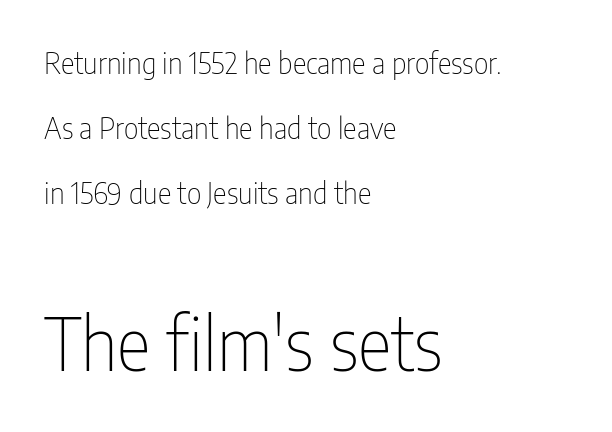
The image shows 72 px thin, condensed sans-serif type, upright; set left-aligned, loose line spacing (2.24x), normal letter spacing, not underlined; the second (bottom) block is 2.48x larger; low stroke contrast and a medium x-height.
